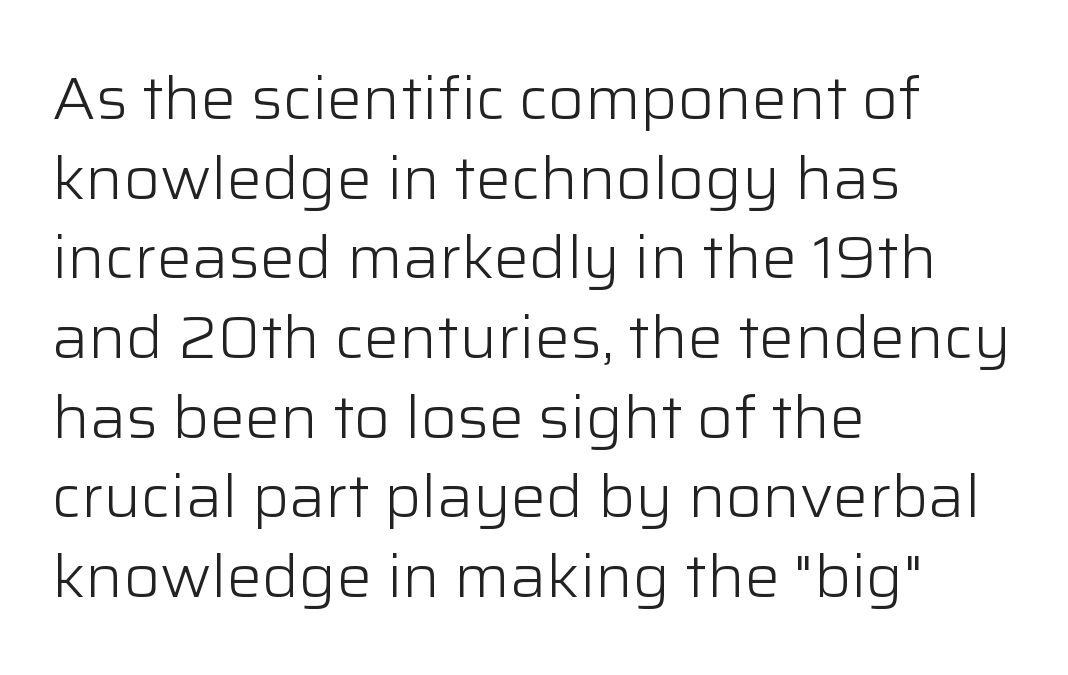
Q: Is the text bold? A: No.
Q: Is the text italic (slanted)? A: No, it is upright.
Q: Is the typeface a serif or a sans-serif typeface? A: Sans-serif.
Q: Is the text underlined? A: No.
Q: How is the paragraph aligned? A: Left-aligned.
Q: Is the spacing between letters normal or unusually wide? A: Normal.
Q: Is the spacing between lines tight, normal or loose? A: Normal.
Q: Width (condensed, normal, or wide)? A: Normal.
Q: Stroke contrast? A: Low.
Q: x-height? A: Medium.
Q: Monospaced? A: No.
